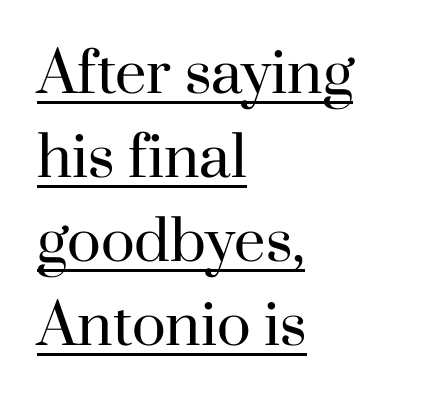
The image shows 56 px regular-weight serif type, upright; set left-aligned, normal line spacing (1.5x), normal letter spacing, underlined; high stroke contrast and a small x-height.
